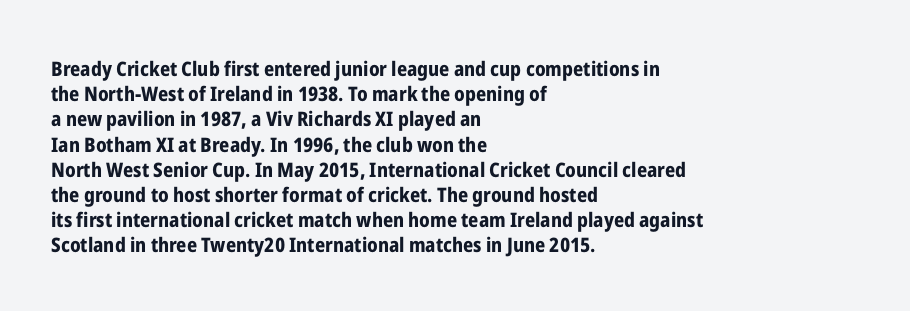
The space directly below the letters is spotless. This rendering uses left alignment, leaving the right contour irregular. The typography opts for an upright posture over an oblique one. Each word holds together tightly as a unit, with standard inter-letter gaps. Pretty heavy lettering here — definitely bold.
